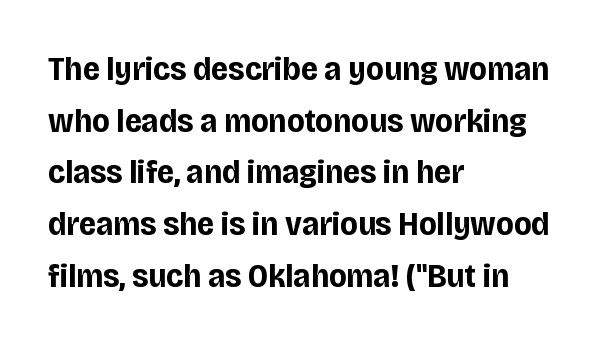
{"serif": "no", "italic": "no", "bold": "yes", "weight": "bold", "width": "condensed", "stroke_contrast": "low", "x_height": "large", "monospaced": "no", "underline": "no", "align": "left", "line_spacing": "normal", "line_spacing_ratio": 1.52, "letter_spacing": "normal", "letter_spacing_em": 0.0, "glyph_px": 34}
